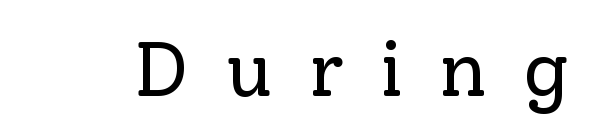
{"serif": "yes", "italic": "no", "bold": "no", "weight": "regular", "width": "normal", "stroke_contrast": "low", "x_height": "medium", "monospaced": "no", "underline": "no", "letter_spacing": "wide", "letter_spacing_em": 0.47, "glyph_px": 77}
